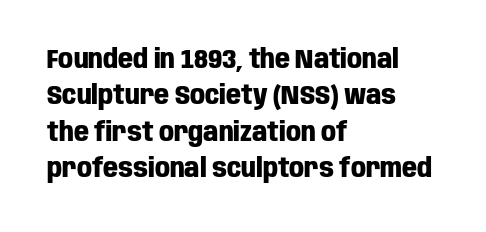
{"italic": "no", "bold": "yes", "underline": "no", "align": "left", "line_spacing": "normal", "line_spacing_ratio": 1.4, "letter_spacing": "normal", "letter_spacing_em": 0.0, "glyph_px": 26}
